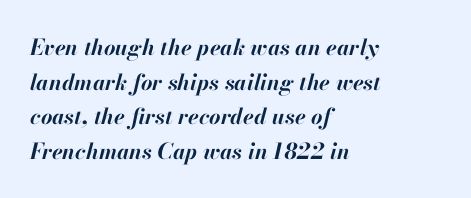
Q: Is the text bold? A: Yes.
Q: Is the text italic (slanted)? A: Yes, it leans right by about 13 degrees.
Q: Is the text underlined? A: No.
Q: How is the paragraph aligned? A: Left-aligned.
Q: Is the spacing between letters normal or unusually wide? A: Normal.
Q: Is the spacing between lines tight, normal or loose? A: Normal.
